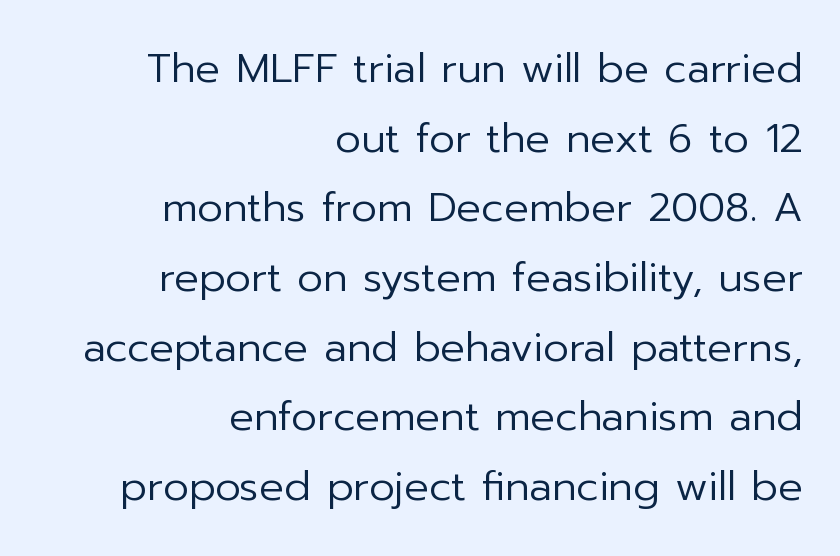
The image shows 41 px regular-weight sans-serif type, upright; set right-aligned, normal line spacing (1.7x), normal letter spacing, not underlined; low stroke contrast and a medium x-height.
